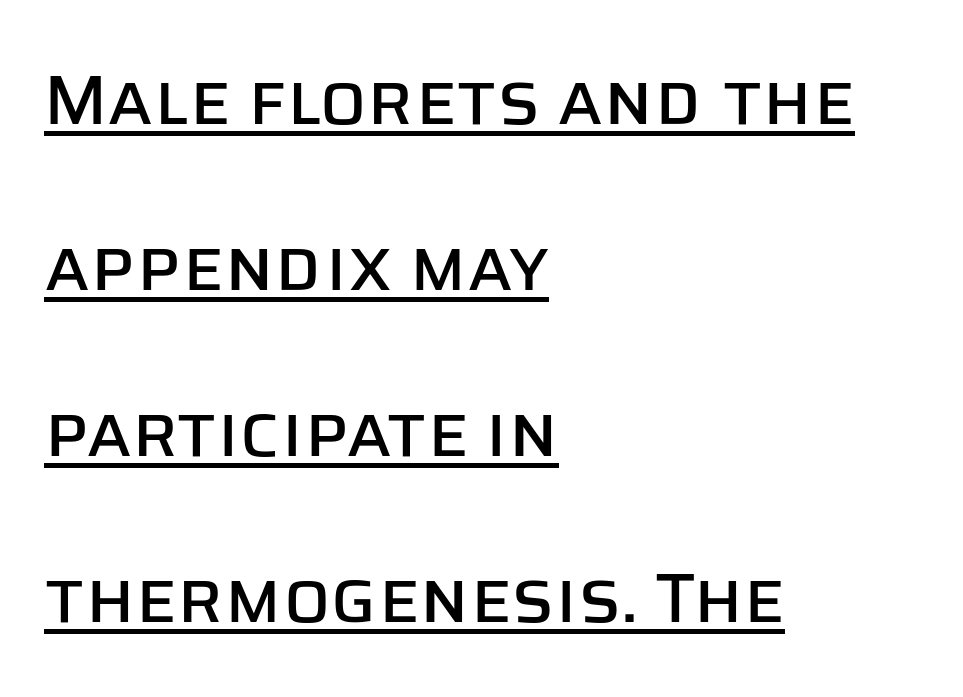
{"serif": "no", "italic": "no", "width": "normal", "stroke_contrast": "low", "x_height": "large", "monospaced": "no", "underline": "yes", "align": "left", "line_spacing": "loose", "line_spacing_ratio": 2.37, "letter_spacing": "normal", "letter_spacing_em": 0.0, "glyph_px": 70}
